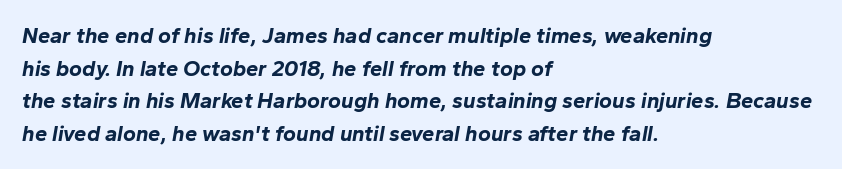
The image shows 22 px bold type, italic (leaning right); set left-aligned, normal line spacing (1.48x), normal letter spacing, not underlined.
